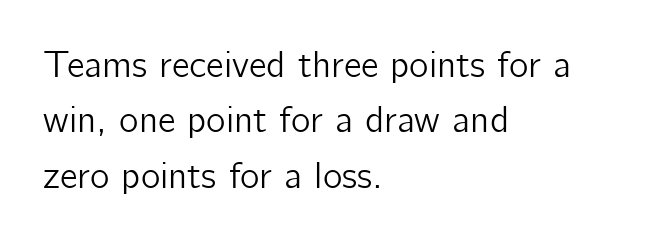
The image shows 37 px sans-serif type, upright; set left-aligned, normal line spacing (1.5x), normal letter spacing, not underlined; low stroke contrast and a medium x-height.
